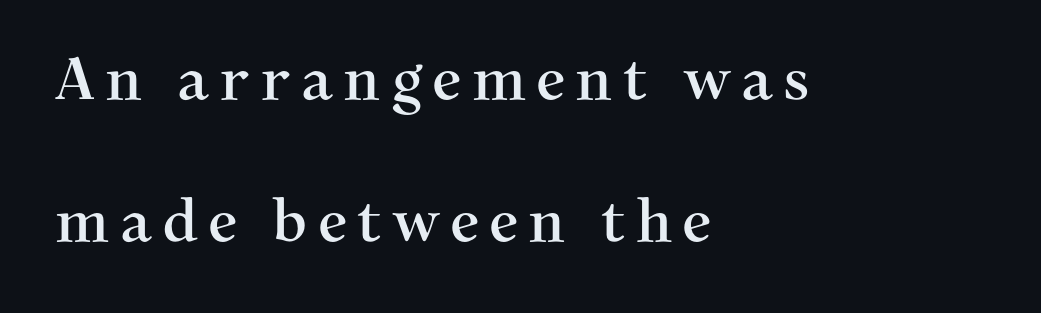
Posture: vertical. In terms of leading, this rendering errs on the spacious side. Bare-footed words on every line. Each letter keeps its own natural width here, so spacing adapts to shape.
